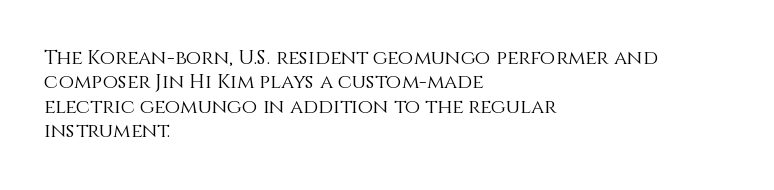
Q: Is the text bold? A: No.
Q: Is the text italic (slanted)? A: No, it is upright.
Q: Is the text underlined? A: No.
Q: How is the paragraph aligned? A: Left-aligned.
Q: Is the spacing between letters normal or unusually wide? A: Normal.
